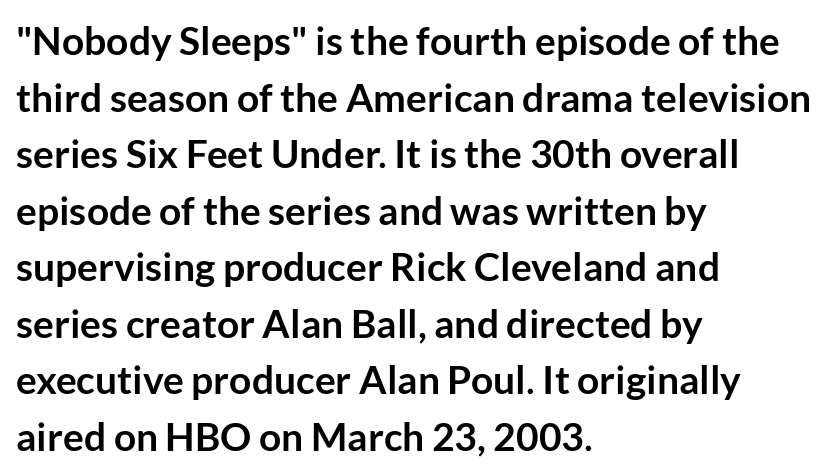
Q: Is the text bold? A: Yes.
Q: Is the text italic (slanted)? A: No, it is upright.
Q: Is the typeface a serif or a sans-serif typeface? A: Sans-serif.
Q: Is the text underlined? A: No.
Q: How is the paragraph aligned? A: Left-aligned.
Q: Is the spacing between letters normal or unusually wide? A: Normal.
Q: Is the spacing between lines tight, normal or loose? A: Normal.
Q: Width (condensed, normal, or wide)? A: Normal.
Q: Stroke contrast? A: Low.
Q: x-height? A: Medium.
Q: Monospaced? A: No.
